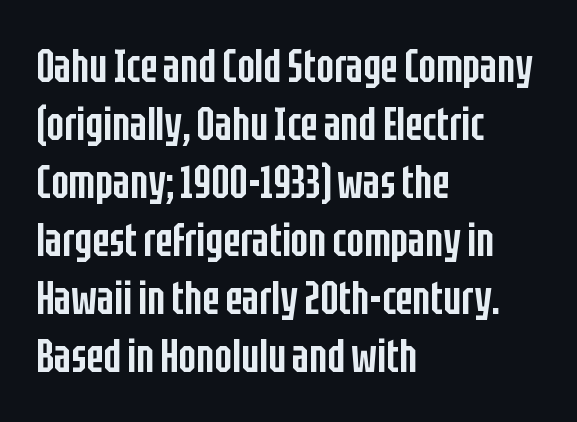
Does the copy run flush right? No — it runs flush left. Words float on clear page, feet unadorned. This is the in-between weight designers call semibold or demi. The horizontal fit of the characters is conventional and even. Think of a printed novel: that variable character pitch is what you see here.
